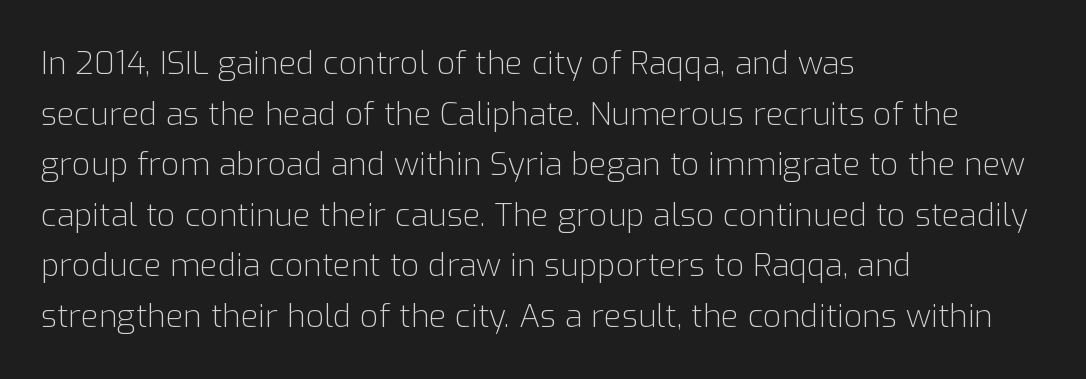
Q: Is the text bold? A: No.
Q: Is the text italic (slanted)? A: No, it is upright.
Q: Is the typeface a serif or a sans-serif typeface? A: Sans-serif.
Q: Is the text underlined? A: No.
Q: How is the paragraph aligned? A: Left-aligned.
Q: Is the spacing between letters normal or unusually wide? A: Normal.
Q: Is the spacing between lines tight, normal or loose? A: Normal.
Q: Width (condensed, normal, or wide)? A: Normal.
Q: Stroke contrast? A: Low.
Q: x-height? A: Medium.
Q: Monospaced? A: No.
